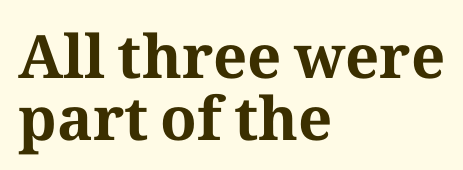
{"serif": "yes", "italic": "no", "bold": "yes", "weight": "bold", "width": "normal", "stroke_contrast": "medium", "x_height": "medium", "monospaced": "no", "underline": "no", "align": "left", "line_spacing": "tight", "line_spacing_ratio": 1.03, "letter_spacing": "normal", "letter_spacing_em": 0.0, "glyph_px": 60}
